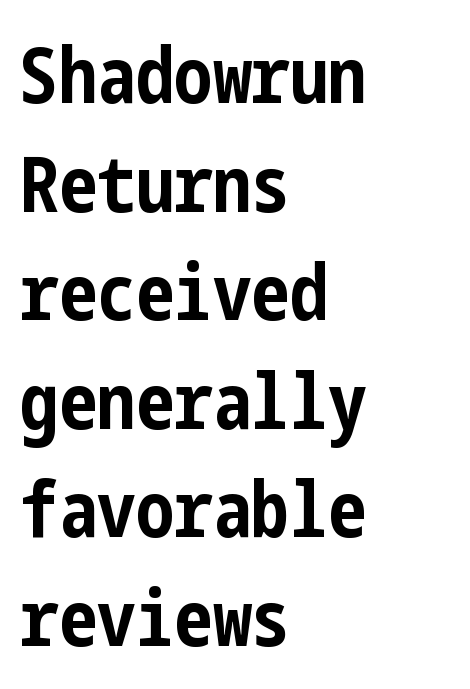
{"serif": "no", "italic": "no", "bold": "yes", "weight": "bold", "width": "condensed", "stroke_contrast": "low", "x_height": "medium", "underline": "no", "align": "left", "line_spacing": "normal", "line_spacing_ratio": 1.41, "letter_spacing": "normal", "letter_spacing_em": 0.0, "glyph_px": 77}
